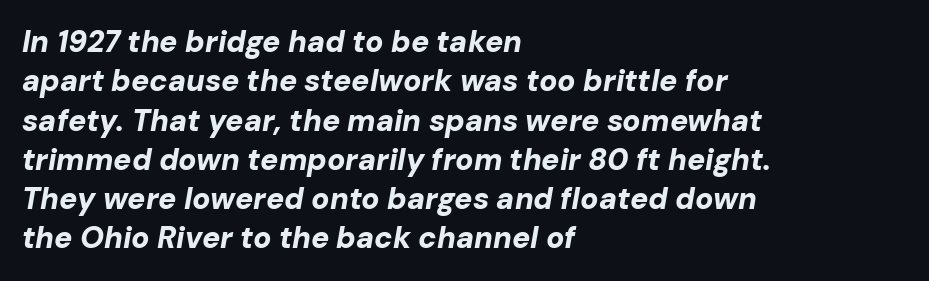
The image shows 30 px bold type, italic (leaning right); set left-aligned, normal line spacing (1.31x), normal letter spacing, not underlined; low stroke contrast and a medium x-height.
